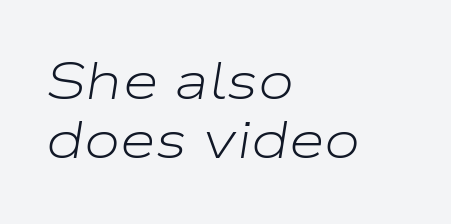
The passage shown is typed in a proportional face where columns would drift. No letter is thick-stroked: the sample isn't bold. The lettering tilts uniformly, giving the passage an italic look. The passage is arranged the way most books set body copy — flush left. Short note: letters normally spaced.
